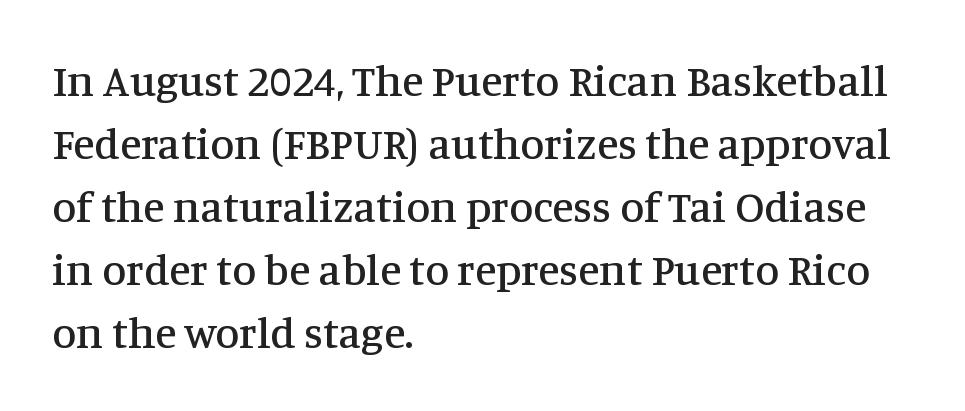
{"serif": "yes", "italic": "no", "width": "normal", "stroke_contrast": "medium", "x_height": "large", "monospaced": "no", "underline": "no", "align": "left", "line_spacing": "normal", "line_spacing_ratio": 1.43, "letter_spacing": "normal", "letter_spacing_em": 0.0, "glyph_px": 44}
